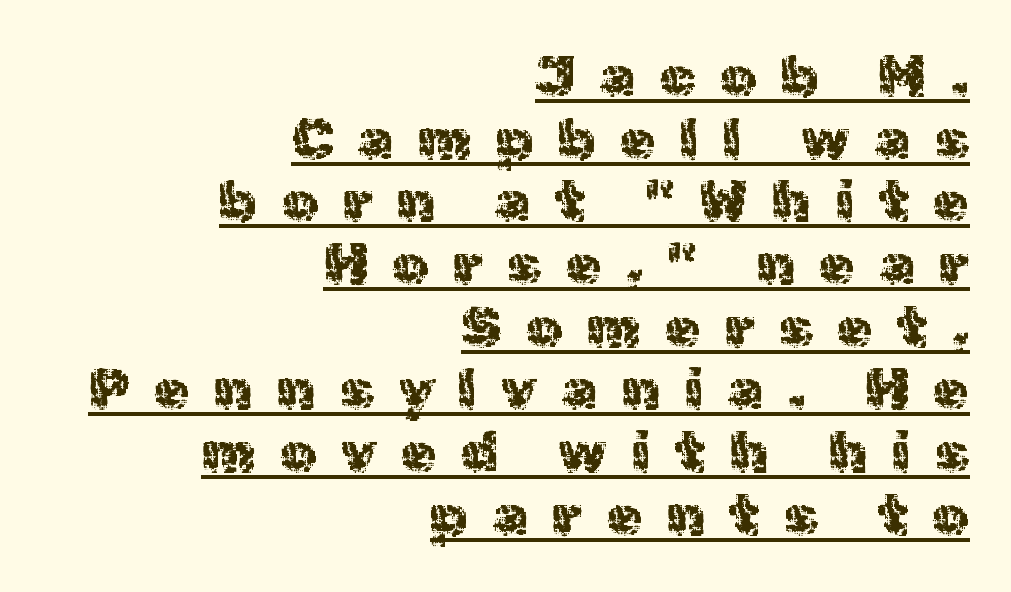
{"serif": "no", "italic": "no", "width": "normal", "x_height": "medium", "monospaced": "no", "underline": "yes", "align": "right", "line_spacing": "tight", "line_spacing_ratio": 1.1, "letter_spacing": "wide", "letter_spacing_em": 0.43, "glyph_px": 57}
